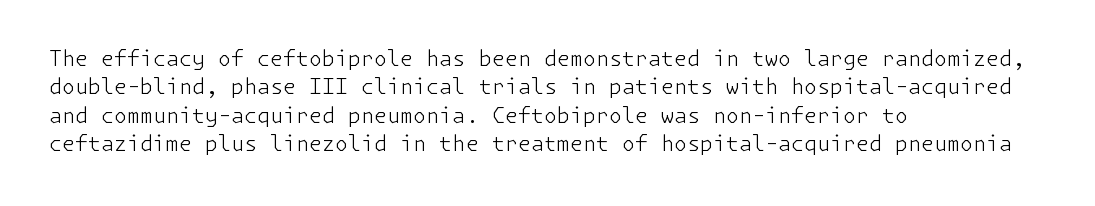
{"italic": "no", "bold": "no", "underline": "no", "align": "left", "line_spacing": "normal", "line_spacing_ratio": 1.35, "letter_spacing": "normal", "letter_spacing_em": 0.0, "glyph_px": 21}
